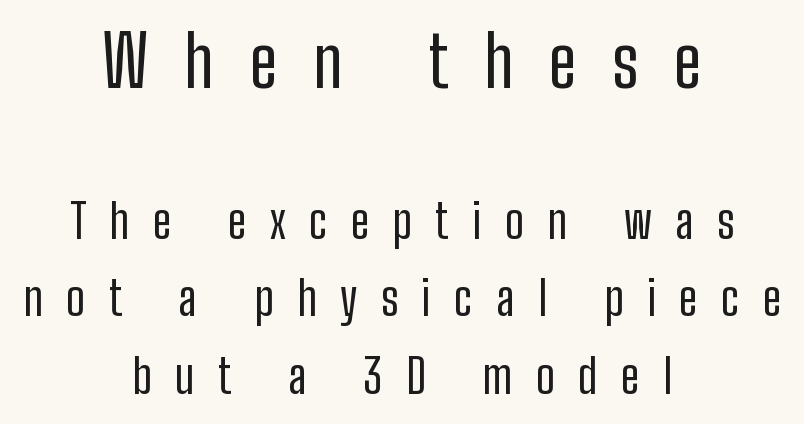
Counters stay open thanks to moderate or lighter strokes. Varying glyph widths throughout — classic text-font behaviour. Here the glyphs are tracked loosely, breaking word shapes into spaced letters. Observe the absence of serifs on each vertical stroke in this sample. Horizontal alignment here is central, giving a formal, balanced look. Descender tails drop into unmarked territory.
